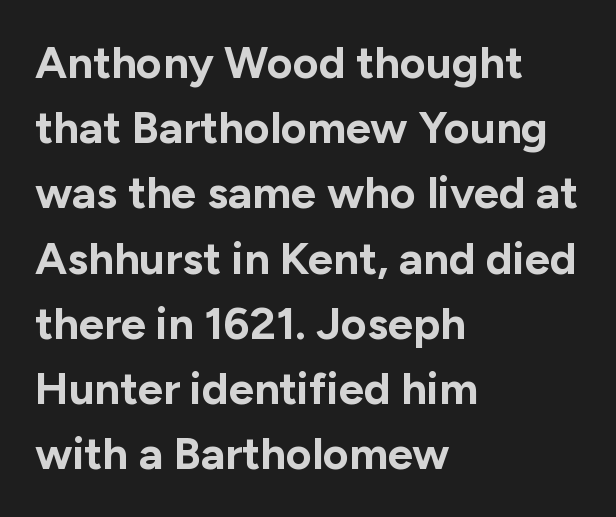
This sample uses an upright cut, with every glyph sitting square on the baseline. Honestly, the row spacing looks completely unremarkable. The line texture is even and compact thanks to regular tracking. This sample uses a sans-serif face.
